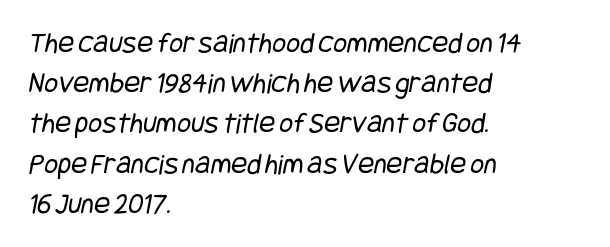
{"serif": "no", "bold": "no", "weight": "regular", "width": "condensed", "stroke_contrast": "low", "x_height": "large", "underline": "no", "align": "left", "line_spacing": "normal", "line_spacing_ratio": 1.34, "letter_spacing": "normal", "letter_spacing_em": 0.0, "glyph_px": 30}
